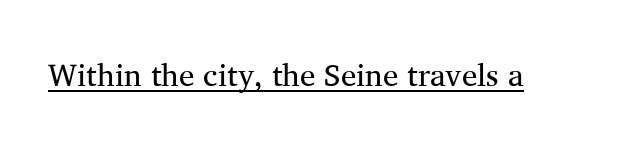
The image shows 31 px regular-weight serif type, upright; set normal letter spacing, underlined; medium stroke contrast and a medium x-height.
